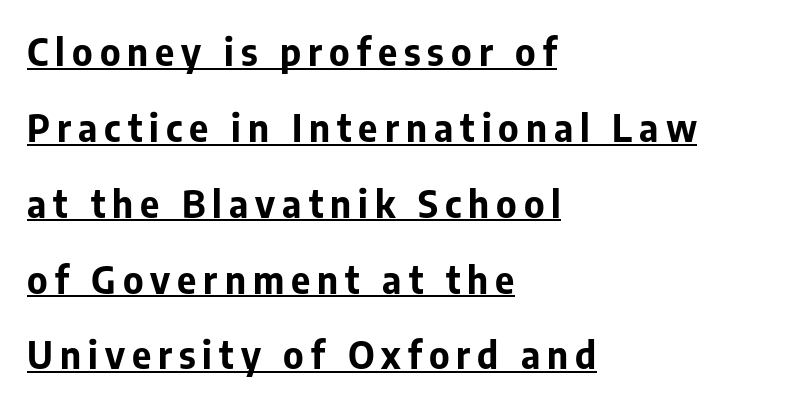
Q: Is the text bold? A: Yes.
Q: Is the text italic (slanted)? A: No, it is upright.
Q: Is the typeface a serif or a sans-serif typeface? A: Sans-serif.
Q: Is the text underlined? A: Yes.
Q: How is the paragraph aligned? A: Left-aligned.
Q: Is the spacing between lines tight, normal or loose? A: Loose.
Q: Width (condensed, normal, or wide)? A: Normal.
Q: Stroke contrast? A: Low.
Q: x-height? A: Medium.
Q: Monospaced? A: No.
